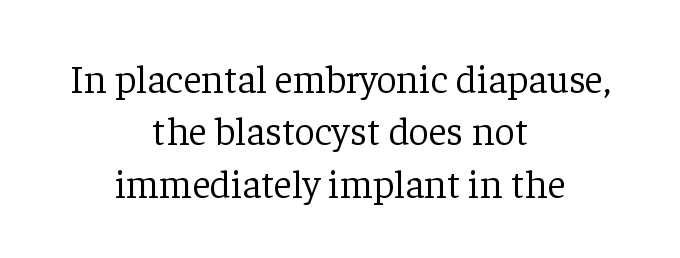
Q: Is the text bold? A: No.
Q: Is the text italic (slanted)? A: No, it is upright.
Q: Is the typeface a serif or a sans-serif typeface? A: Serif.
Q: Is the text underlined? A: No.
Q: How is the paragraph aligned? A: Centered.
Q: Is the spacing between letters normal or unusually wide? A: Normal.
Q: Is the spacing between lines tight, normal or loose? A: Normal.
Q: Width (condensed, normal, or wide)? A: Normal.
Q: Stroke contrast? A: Low.
Q: x-height? A: Medium.
Q: Monospaced? A: No.
